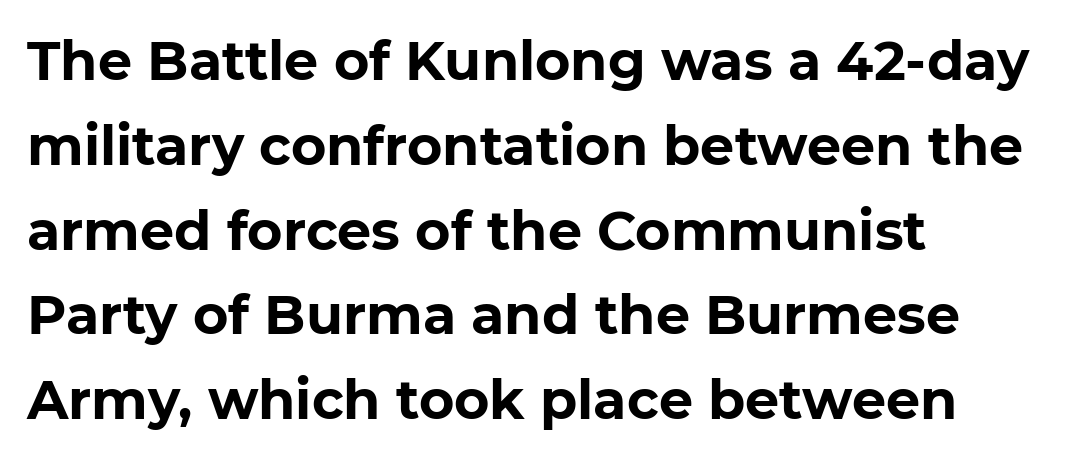
The image shows 54 px bold sans-serif type, upright; set left-aligned, normal line spacing (1.57x), normal letter spacing, not underlined; low stroke contrast and a medium x-height.
